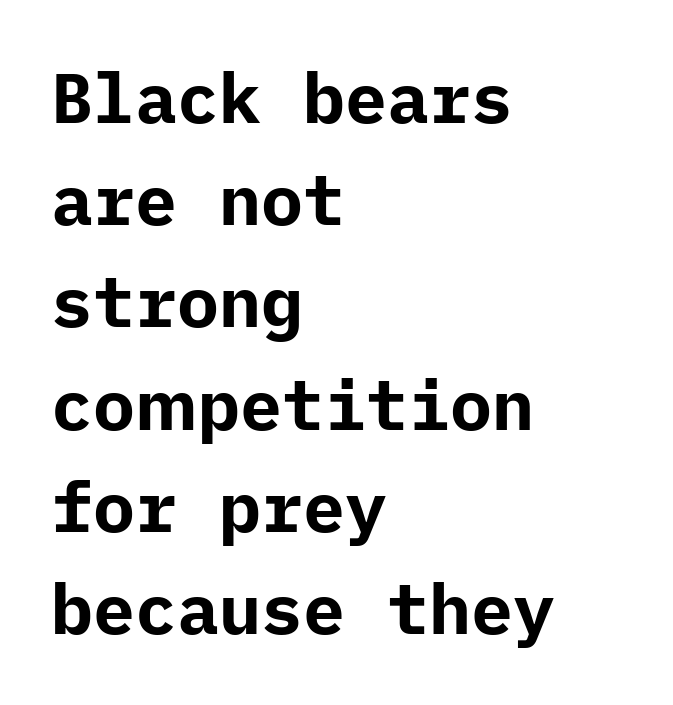
{"serif": "no", "italic": "no", "bold": "yes", "weight": "bold", "width": "normal", "stroke_contrast": "low", "x_height": "medium", "underline": "no", "align": "left", "line_spacing": "normal", "line_spacing_ratio": 1.46, "letter_spacing": "normal", "letter_spacing_em": 0.0, "glyph_px": 70}
